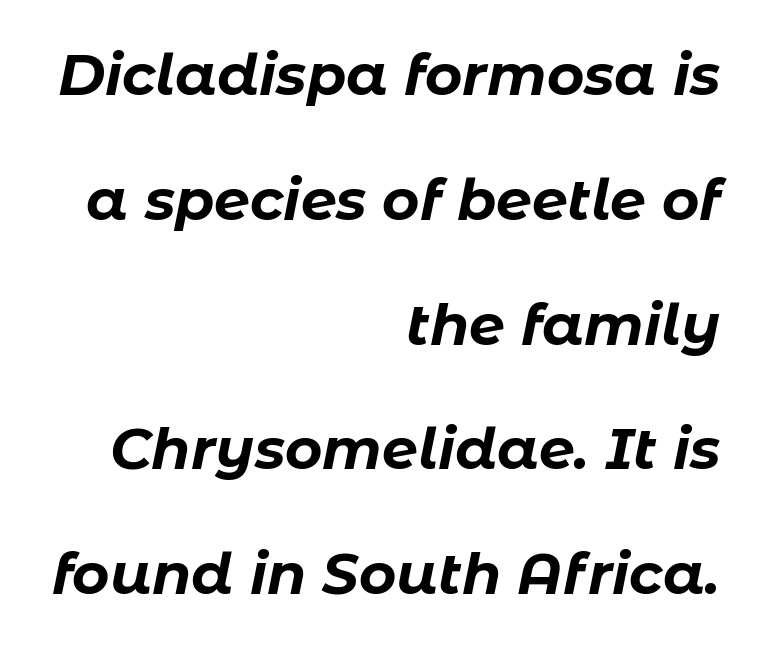
Yep, that's italic — everything's leaning. The face used here is proportionally spaced, like ordinary book or web type. Look at the stroke-to-counter ratio: heavy, a bold. Baseline-to-baseline distance is far greater than the letter height. What stands out about the letter spacing? Nothing — it is the standard amount.
